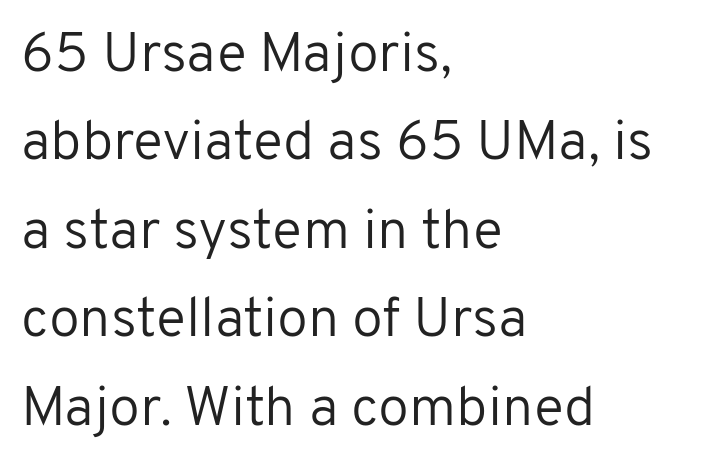
Q: Is the text bold? A: No.
Q: Is the text italic (slanted)? A: No, it is upright.
Q: Is the typeface a serif or a sans-serif typeface? A: Sans-serif.
Q: Is the text underlined? A: No.
Q: How is the paragraph aligned? A: Left-aligned.
Q: Is the spacing between letters normal or unusually wide? A: Normal.
Q: Is the spacing between lines tight, normal or loose? A: Normal.
Q: Width (condensed, normal, or wide)? A: Normal.
Q: Stroke contrast? A: Low.
Q: x-height? A: Medium.
Q: Monospaced? A: No.
